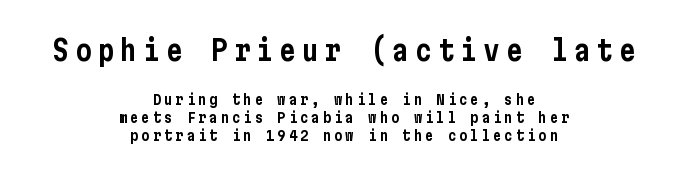
Descender tails drop into unmarked territory. Larger block? The one above; the one below is distinctly smaller. Which margin do the lines hug? Neither — every line sits in the middle. Reading down the column, the eye jumps a familiar distance to each next line. Inter-character spacing is expanded well beyond the font's built-in metrics.
